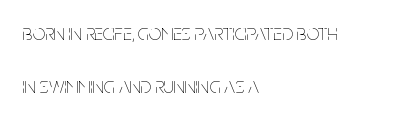
The image shows 22 px text type, upright; set left-aligned, loose line spacing (2.41x), normal letter spacing, not underlined.
